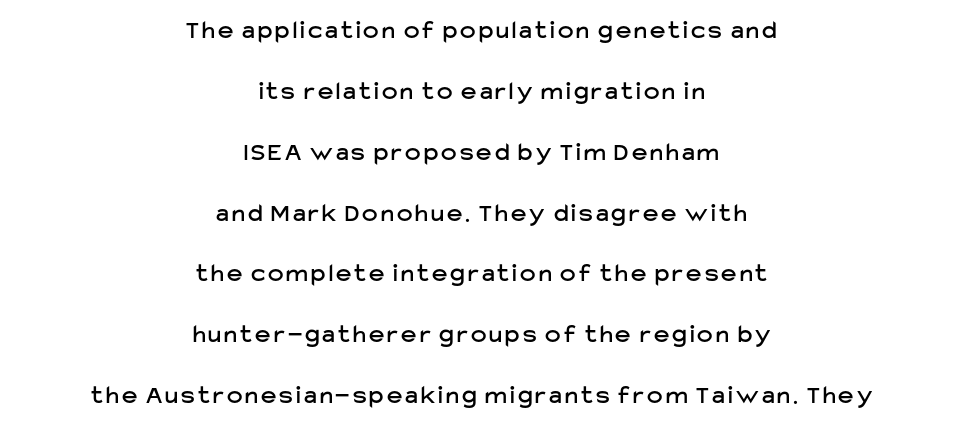
{"italic": "no", "underline": "no", "align": "center", "line_spacing": "loose", "line_spacing_ratio": 2.34, "glyph_px": 26}
